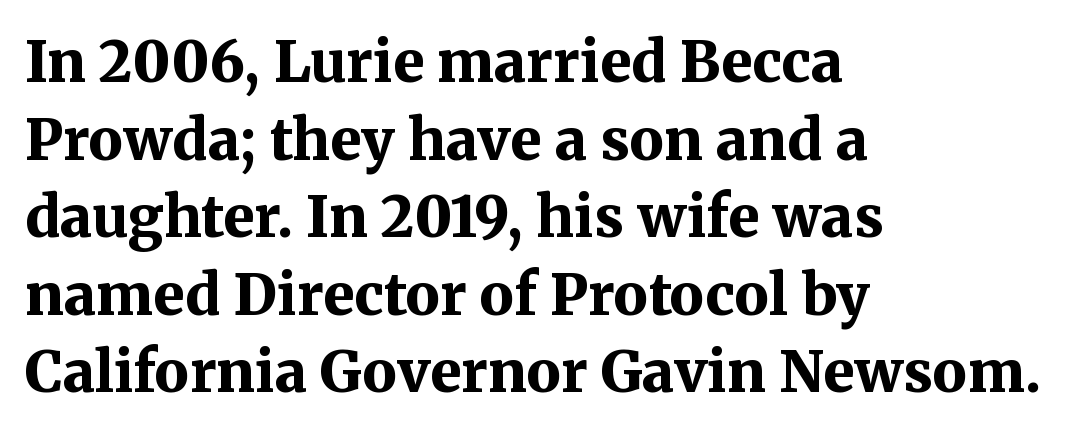
The image shows 57 px bold serif type, upright; set left-aligned, normal line spacing (1.36x), normal letter spacing, not underlined; medium stroke contrast and a medium x-height.
